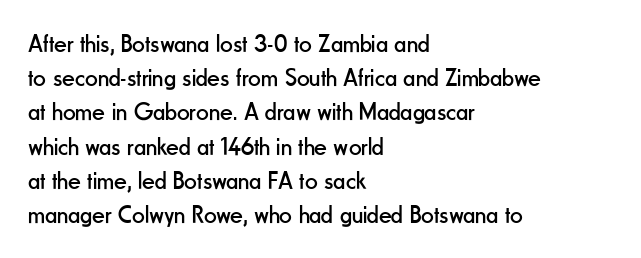
The image shows 25 px text type, upright; set left-aligned, normal line spacing (1.37x), normal letter spacing, not underlined.
